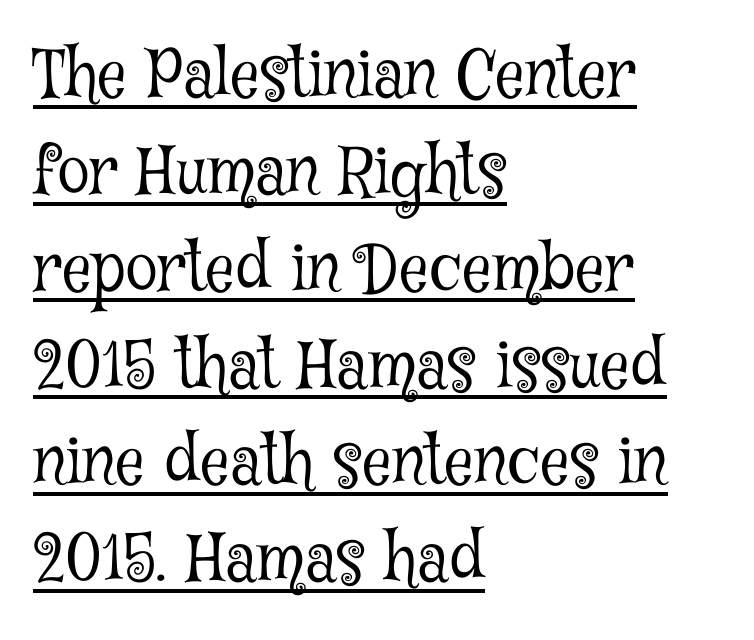
{"serif": "yes", "italic": "no", "bold": "no", "weight": "light", "width": "condensed", "stroke_contrast": "low", "x_height": "medium", "monospaced": "no", "underline": "yes", "align": "left", "line_spacing": "normal", "line_spacing_ratio": 1.49, "letter_spacing": "normal", "letter_spacing_em": 0.0, "glyph_px": 65}
